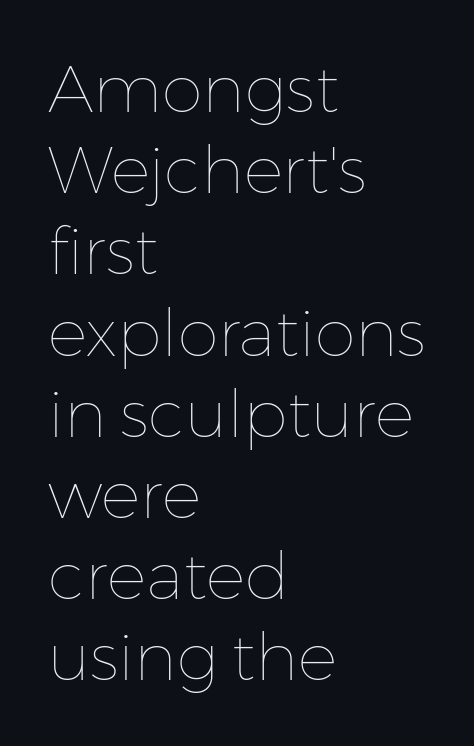
{"italic": "no", "bold": "no", "weight": "thin", "width": "normal", "stroke_contrast": "low", "x_height": "medium", "monospaced": "no", "underline": "no", "align": "left", "line_spacing_ratio": 1.23, "letter_spacing": "normal", "letter_spacing_em": 0.0, "glyph_px": 66}
